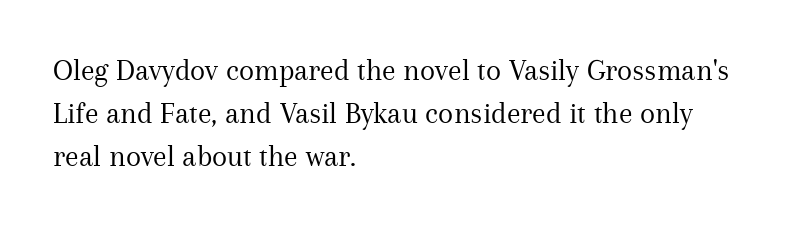
The image shows 31 px regular-weight serif type, upright; set left-aligned, normal line spacing (1.38x), normal letter spacing, not underlined; medium stroke contrast and a medium x-height.
